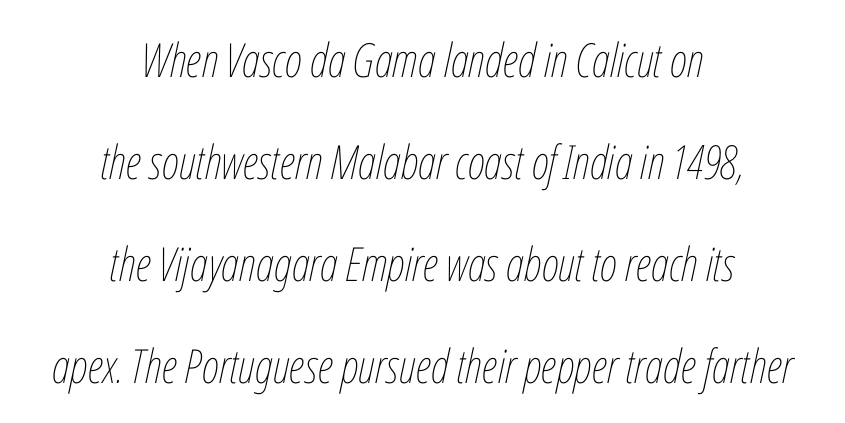
The image shows 47 px thin, condensed type, italic (leaning right); set centered, loose line spacing (2.17x), normal letter spacing, not underlined; low stroke contrast and a medium x-height.
